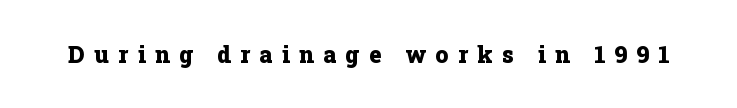
Q: Is the text bold? A: Yes.
Q: Is the text italic (slanted)? A: No, it is upright.
Q: Is the text underlined? A: No.
Q: Is the spacing between letters normal or unusually wide? A: Unusually wide.
